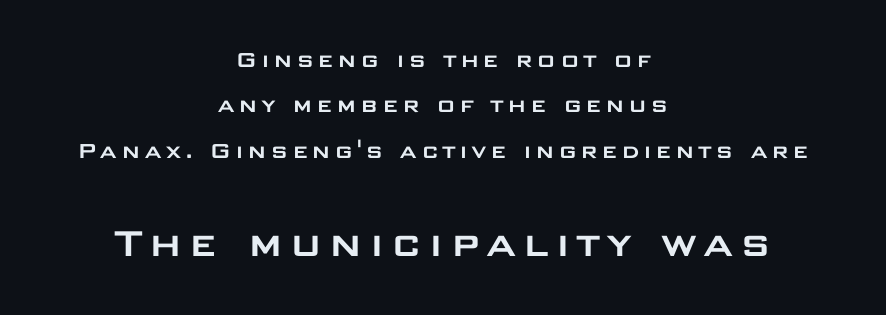
Q: Is the text italic (slanted)? A: No, it is upright.
Q: Is the typeface a serif or a sans-serif typeface? A: Sans-serif.
Q: Is the text underlined? A: No.
Q: How is the paragraph aligned? A: Centered.
Q: Which block of text is set in a larger size, the first (top) or the second (bottom)? A: The second (bottom) one.
Q: Width (condensed, normal, or wide)? A: Wide.
Q: Stroke contrast? A: Low.
Q: x-height? A: Large.
Q: Monospaced? A: No.
